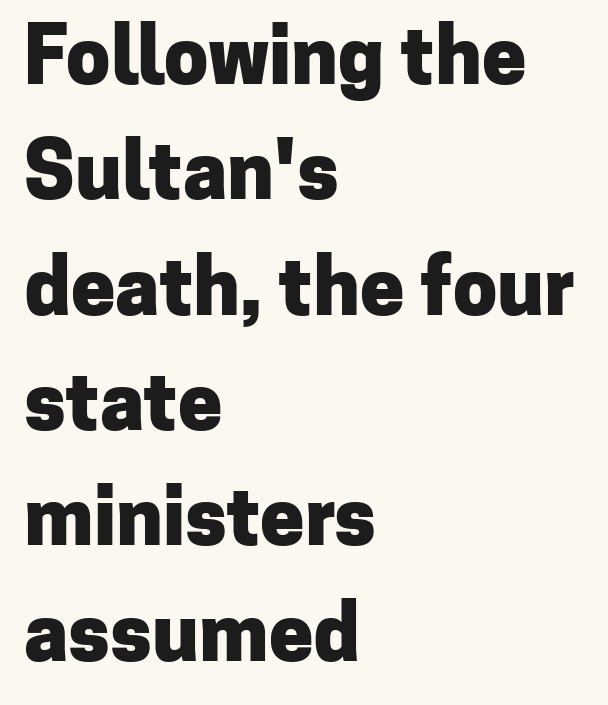
It's the straight-up-and-down kind of type. These lines keep a tight, regular rhythm from letter to letter. Note: no serifs on the glyphs. The string is rendered with underlining switched off.
